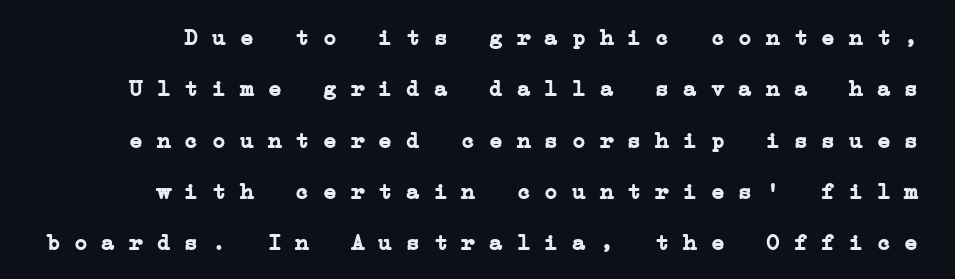
Characters follow at the spacing the type designer built in. This block would shrink considerably if given ordinary leading; it's expanded now. Clear beneath every line of the passage. Chunky letters — that's bold for sure.
